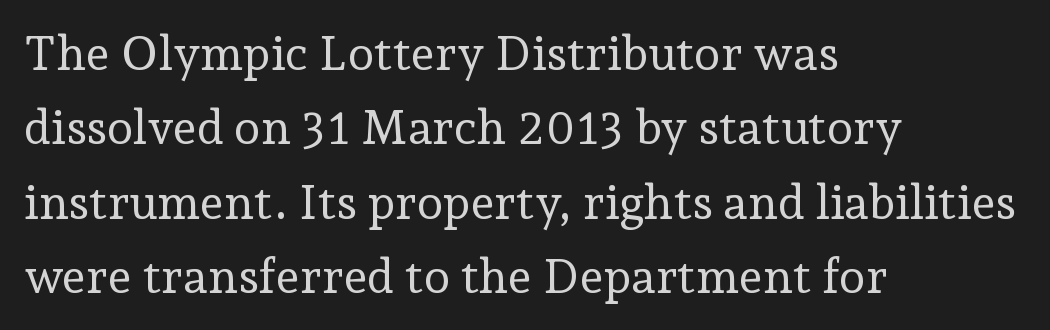
Examine the stroke ends and you'll spot serifs. Is this a fixed-width face? No — the glyphs have proportional, varying widths. What's the leading like? Ordinary, nothing unusual. Designer's note — italics off, roman on. The paragraph shown leans on its left margin.
